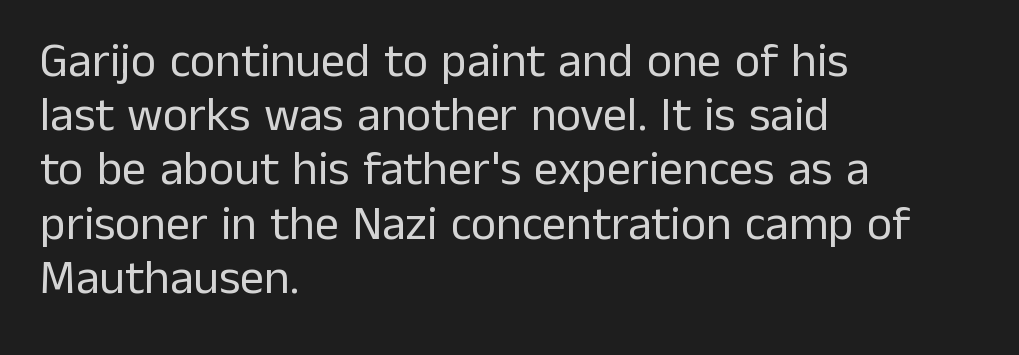
The image shows 48 px regular-weight sans-serif type, upright; set left-aligned, tight line spacing (1.13x), normal letter spacing, not underlined; low stroke contrast and a medium x-height.
